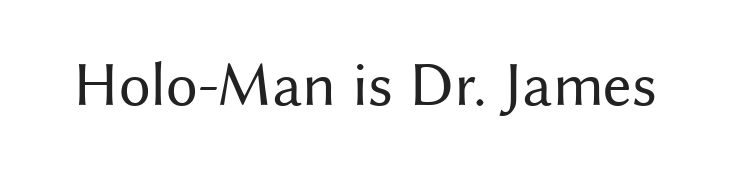
The image shows 63 px regular-weight sans-serif type, upright; set normal letter spacing, not underlined; medium stroke contrast and a medium x-height.
